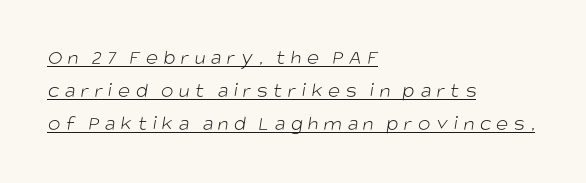
Q: Is the text bold? A: No.
Q: Is the text underlined? A: Yes.
Q: How is the paragraph aligned? A: Left-aligned.
Q: Is the spacing between letters normal or unusually wide? A: Unusually wide.
Q: Is the spacing between lines tight, normal or loose? A: Normal.
